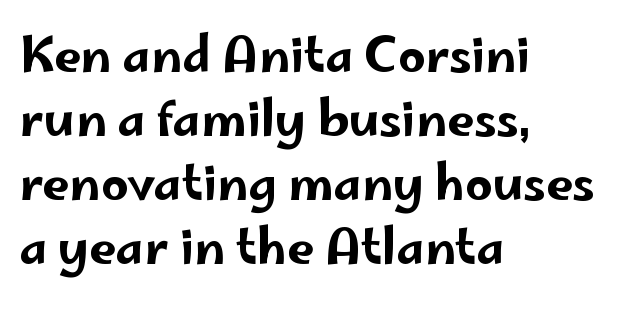
The image shows 48 px wide sans-serif type, upright; set left-aligned, normal line spacing (1.33x), normal letter spacing, not underlined; low stroke contrast and a small x-height.
